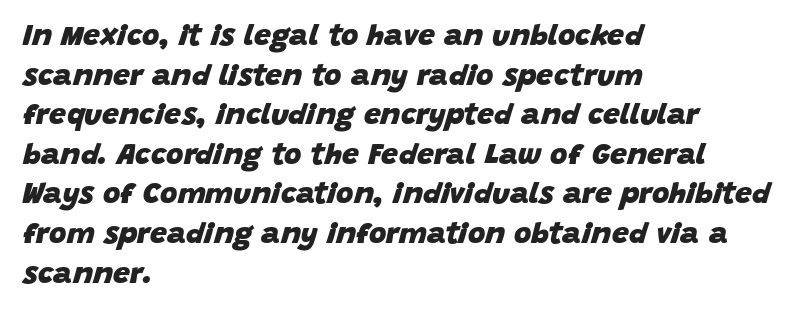
Every character sits at an angle, as italics do. Do the characters align in a grid? No, the font is proportional. Look at the stroke-to-counter ratio: heavy, a bold. What stands out about the letter spacing? Nothing — it is the standard amount.
